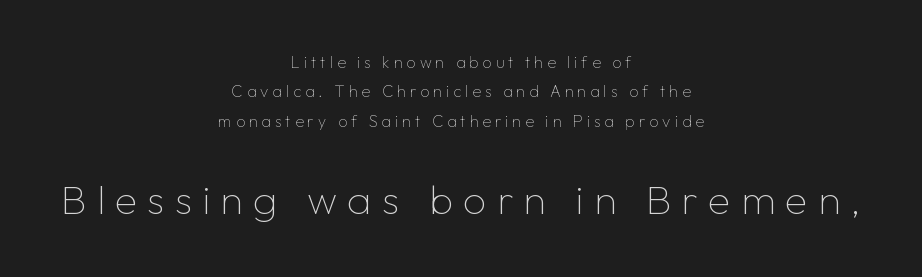
Q: Is the text bold? A: No.
Q: Is the text italic (slanted)? A: No, it is upright.
Q: Is the typeface a serif or a sans-serif typeface? A: Sans-serif.
Q: Is the text underlined? A: No.
Q: How is the paragraph aligned? A: Centered.
Q: Is the spacing between letters normal or unusually wide? A: Unusually wide.
Q: Which block of text is set in a larger size, the first (top) or the second (bottom)? A: The second (bottom) one.
Q: Width (condensed, normal, or wide)? A: Normal.
Q: Stroke contrast? A: Low.
Q: x-height? A: Medium.
Q: Monospaced? A: No.
